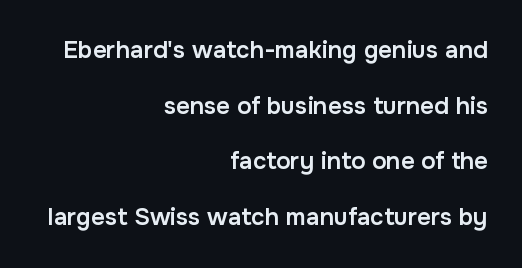
{"italic": "no", "bold": "semi", "underline": "no", "align": "right", "line_spacing": "loose", "line_spacing_ratio": 2.32, "letter_spacing": "normal", "letter_spacing_em": 0.0, "glyph_px": 24}
